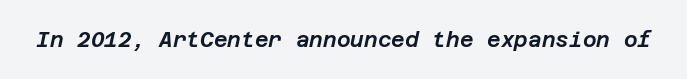
A clean baseline with only descenders dipping below it. Is the letter spacing exaggerated? No — it looks like the ordinary default. Quick note: italic.
